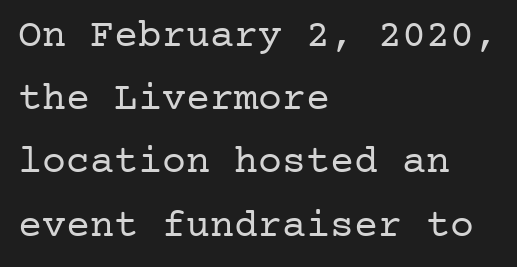
Bare-footed words on every line. Weight class: somewhere from thin through regular. Letter spacing: default. What's the leading like? Ordinary, nothing unusual. The typesetter chose a ragged-right arrangement here.
